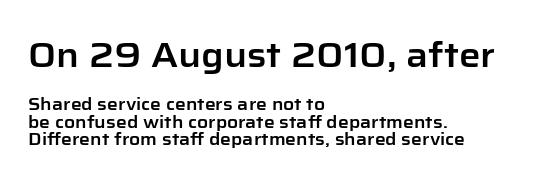
{"serif": "no", "italic": "no", "width": "normal", "stroke_contrast": "low", "x_height": "medium", "monospaced": "no", "underline": "no", "align": "left", "line_spacing": "tight", "line_spacing_ratio": 1.03, "letter_spacing": "normal", "letter_spacing_em": 0.0, "larger_block": "first", "size_ratio": 2.0, "glyph_px": 34}
